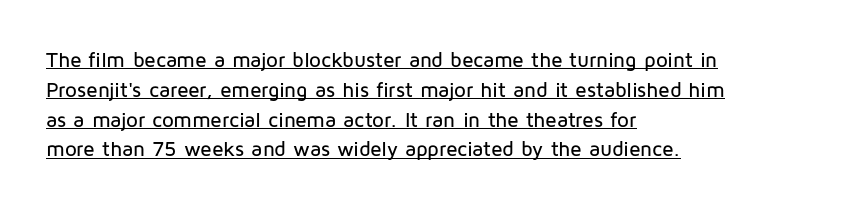
Q: Is the text italic (slanted)? A: No, it is upright.
Q: Is the text underlined? A: Yes.
Q: How is the paragraph aligned? A: Left-aligned.
Q: Is the spacing between letters normal or unusually wide? A: Normal.
Q: Is the spacing between lines tight, normal or loose? A: Normal.
